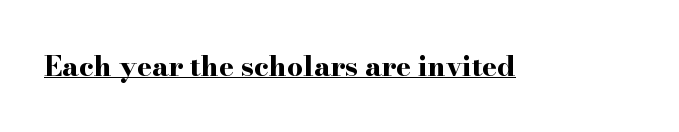
The image shows 28 px bold, wide serif type, upright; set normal letter spacing, underlined; high stroke contrast and a small x-height.
